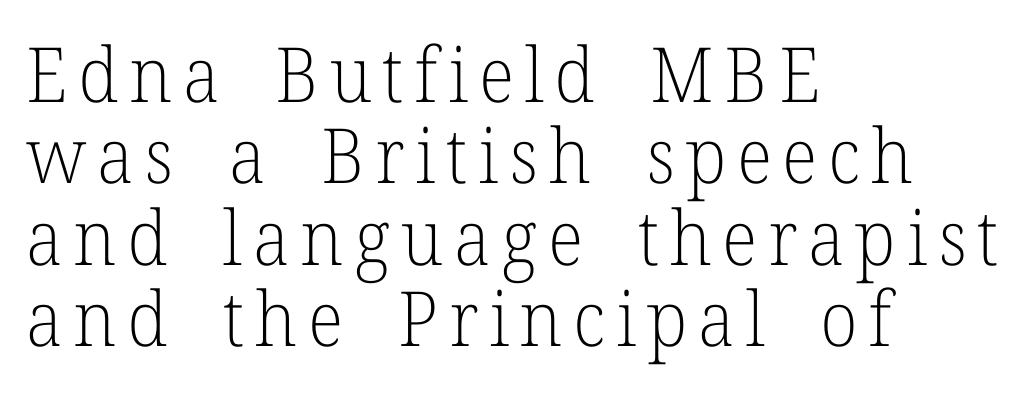
Q: Is the text bold? A: No.
Q: Is the text italic (slanted)? A: No, it is upright.
Q: Is the typeface a serif or a sans-serif typeface? A: Serif.
Q: Is the text underlined? A: No.
Q: How is the paragraph aligned? A: Left-aligned.
Q: Is the spacing between lines tight, normal or loose? A: Tight.
Q: Width (condensed, normal, or wide)? A: Normal.
Q: Stroke contrast? A: Low.
Q: x-height? A: Medium.
Q: Monospaced? A: No.
